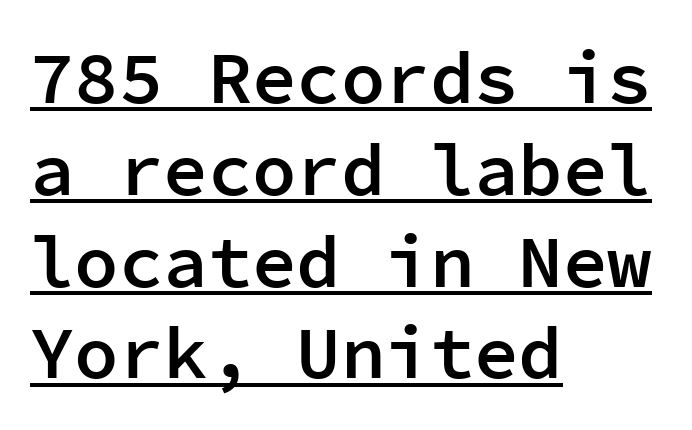
{"serif": "no", "italic": "no", "bold": "semi", "weight": "semibold", "width": "normal", "stroke_contrast": "low", "x_height": "medium", "monospaced": "yes", "underline": "yes", "align": "left", "line_spacing_ratio": 1.24, "letter_spacing": "normal", "letter_spacing_em": 0.0, "glyph_px": 74}
